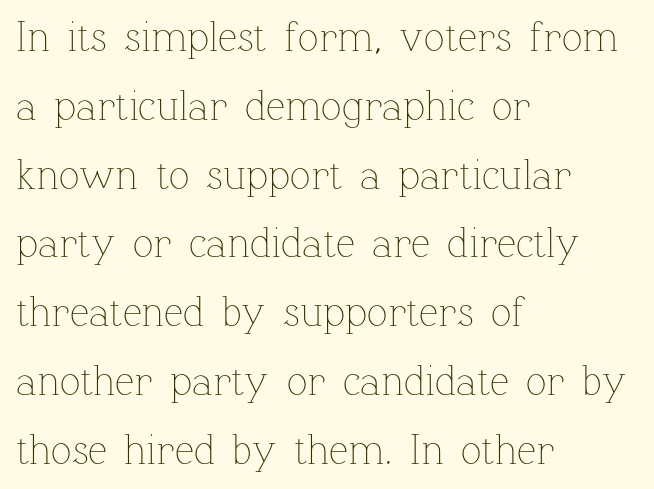
The image shows 43 px thin type, upright; set left-aligned, normal line spacing (1.6x), normal letter spacing, not underlined; low stroke contrast and a medium x-height.
